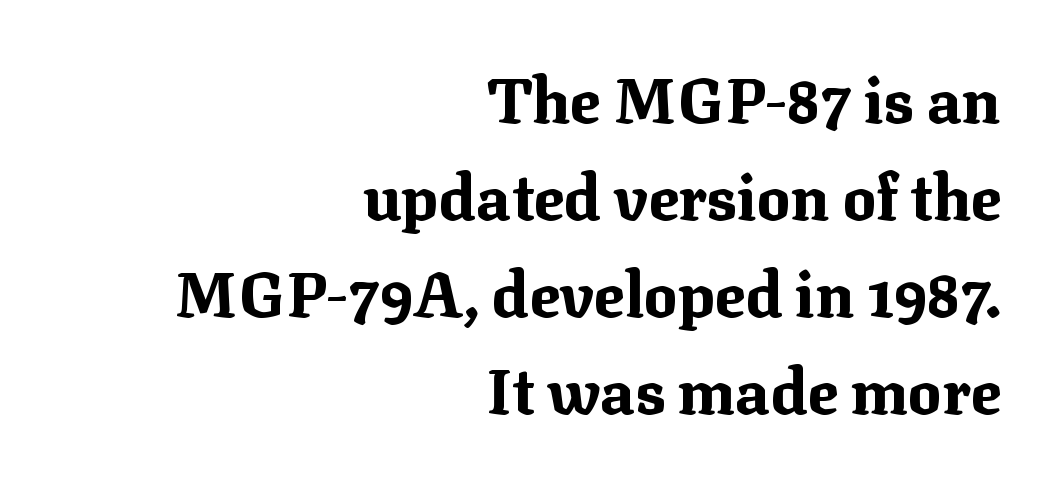
{"serif": "yes", "italic": "no", "bold": "yes", "weight": "bold", "width": "normal", "stroke_contrast": "medium", "x_height": "medium", "monospaced": "no", "underline": "no", "align": "right", "line_spacing": "normal", "line_spacing_ratio": 1.54, "letter_spacing": "normal", "letter_spacing_em": 0.0, "glyph_px": 63}
